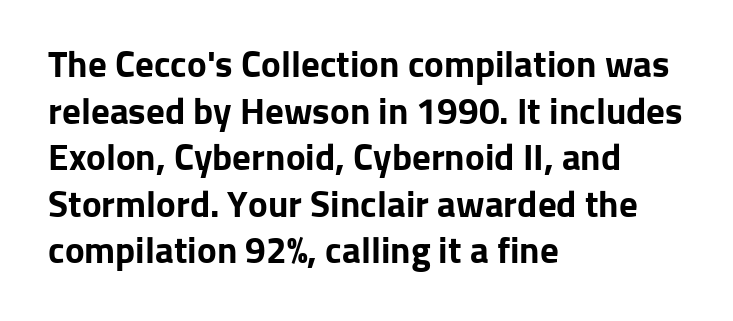
What stands out about the letter spacing? Nothing — it is the standard amount. A full-strength bold gives these letters their thick strokes. Leading: standard. All the whitespace from short lines collects on the right.
